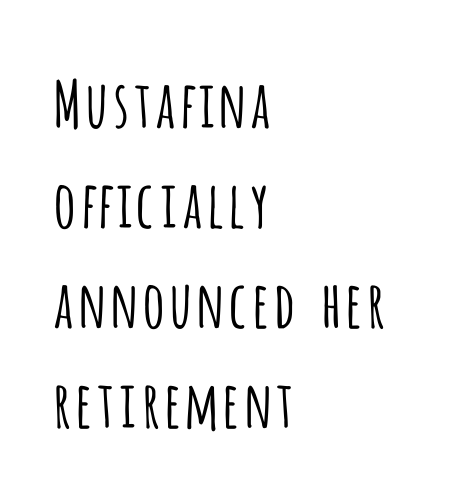
Where is the straight margin? On the left. Serif or sans? Sans — the stroke terminals are bare. The vertical gap from one line to the next is medium. Weight: in the light-to-regular range.
